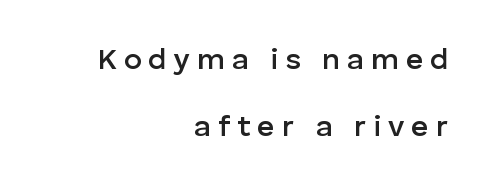
{"serif": "no", "italic": "no", "bold": "semi", "weight": "semibold", "width": "normal", "stroke_contrast": "low", "x_height": "medium", "monospaced": "no", "underline": "no", "align": "right", "line_spacing": "loose", "line_spacing_ratio": 2.23, "letter_spacing": "wide", "letter_spacing_em": 0.23, "glyph_px": 30}
